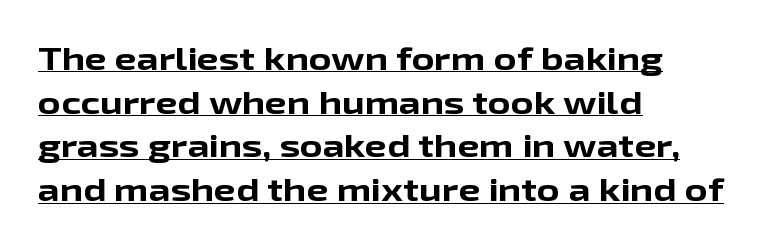
Q: Is the text bold? A: Yes.
Q: Is the text italic (slanted)? A: No, it is upright.
Q: Is the typeface a serif or a sans-serif typeface? A: Sans-serif.
Q: Is the text underlined? A: Yes.
Q: How is the paragraph aligned? A: Left-aligned.
Q: Is the spacing between letters normal or unusually wide? A: Normal.
Q: Is the spacing between lines tight, normal or loose? A: Normal.
Q: Width (condensed, normal, or wide)? A: Wide.
Q: Stroke contrast? A: Low.
Q: x-height? A: Medium.
Q: Monospaced? A: No.
